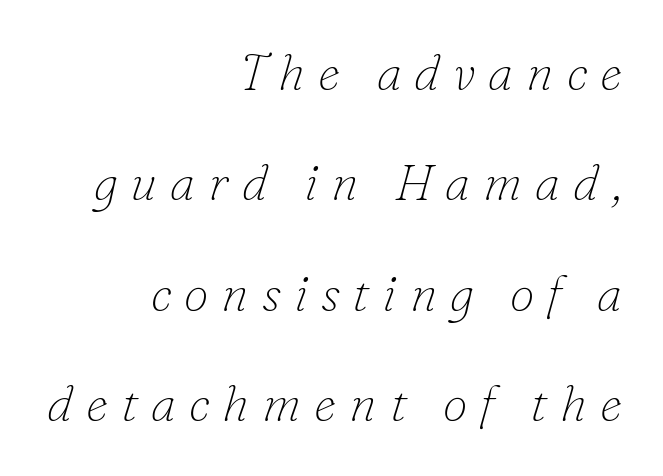
Weight: regular or lighter. The letters are slanted; this is an italic face. The letters advance in unequal steps, a hallmark of proportional type. The passage shown stacks its lines with a broad gap. Has an underline been added? It has not. Letter spacing: wide.
